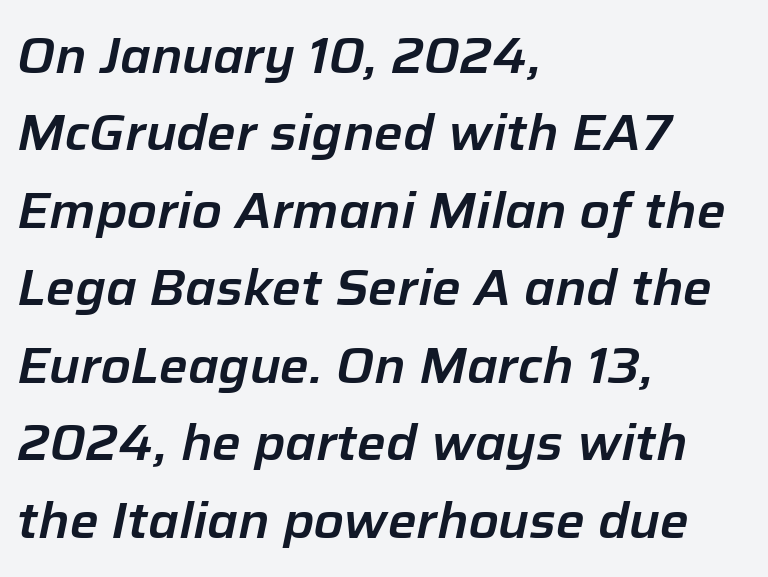
Q: Is the text italic (slanted)? A: Yes, it leans right by about 12 degrees.
Q: Is the text underlined? A: No.
Q: How is the paragraph aligned? A: Left-aligned.
Q: Is the spacing between letters normal or unusually wide? A: Normal.
Q: Is the spacing between lines tight, normal or loose? A: Normal.
Q: Width (condensed, normal, or wide)? A: Normal.
Q: Stroke contrast? A: Low.
Q: x-height? A: Medium.
Q: Monospaced? A: No.
